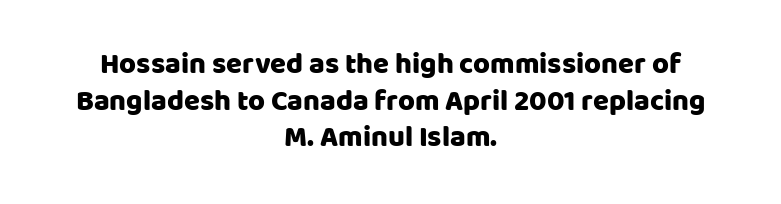
The image shows 29 px sans-serif type, upright; set centered, normal line spacing (1.26x), normal letter spacing, not underlined; low stroke contrast and a large x-height.
